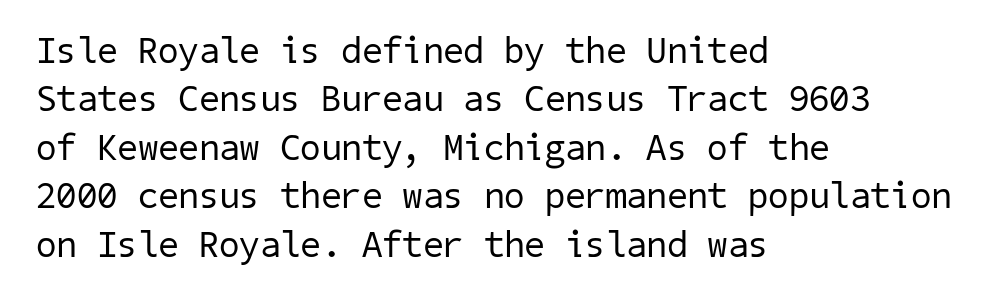
The image shows 37 px regular-weight sans-serif type; set left-aligned, normal line spacing (1.31x), normal letter spacing, not underlined; low stroke contrast and a medium x-height.
